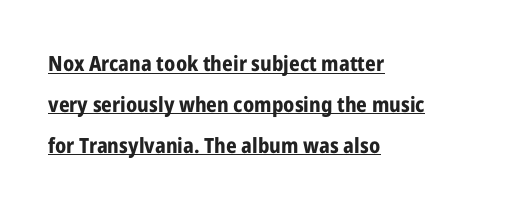
The image shows 21 px bold type, upright; set left-aligned, loose line spacing (1.95x), normal letter spacing, underlined.
